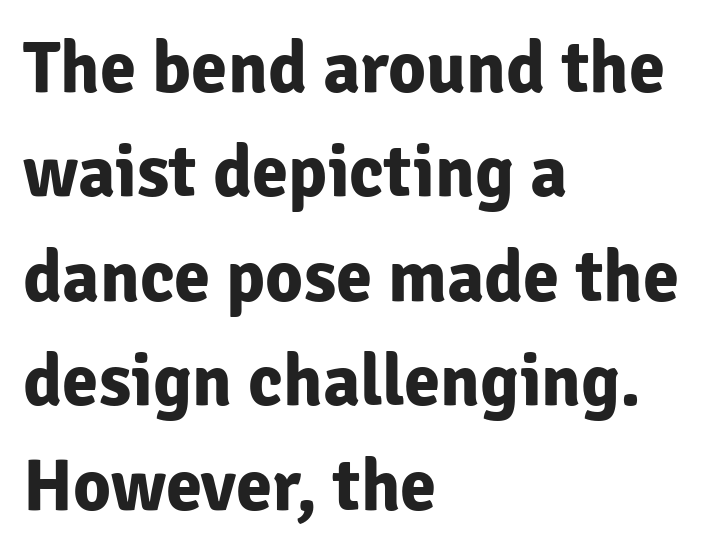
The image shows 73 px bold sans-serif type, upright; set left-aligned, normal line spacing (1.43x), normal letter spacing, not underlined; low stroke contrast and a medium x-height.
